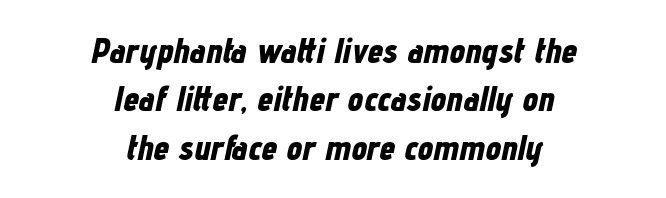
The image shows 35 px bold, condensed type, italic (leaning right); set centered, normal line spacing (1.38x), normal letter spacing, not underlined; low stroke contrast and a medium x-height.
